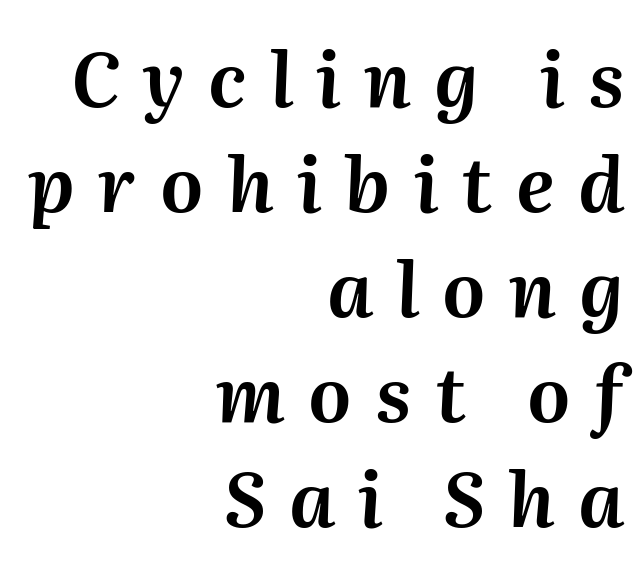
The image shows 75 px text type, italic (leaning right); set right-aligned, normal line spacing (1.4x), unusually wide letter spacing (+0.31 em), not underlined; medium stroke contrast and a medium x-height.
